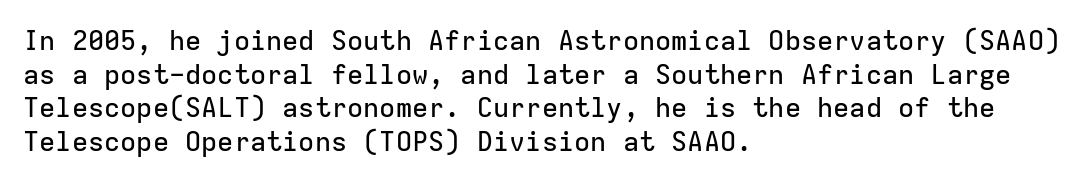
Q: Is the text italic (slanted)? A: No, it is upright.
Q: Is the text underlined? A: No.
Q: How is the paragraph aligned? A: Left-aligned.
Q: Is the spacing between letters normal or unusually wide? A: Normal.
Q: Is the spacing between lines tight, normal or loose? A: Normal.
